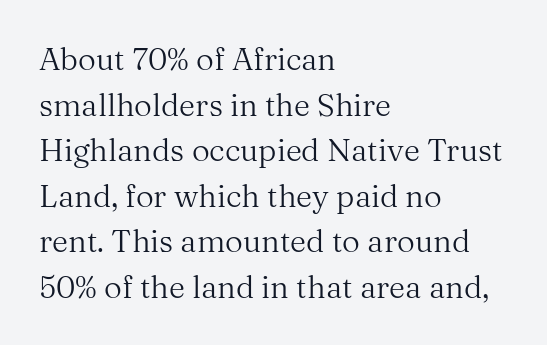
Q: Is the text bold? A: No.
Q: Is the text italic (slanted)? A: No, it is upright.
Q: Is the typeface a serif or a sans-serif typeface? A: Serif.
Q: Is the text underlined? A: No.
Q: How is the paragraph aligned? A: Left-aligned.
Q: Is the spacing between letters normal or unusually wide? A: Normal.
Q: Is the spacing between lines tight, normal or loose? A: Normal.
Q: Width (condensed, normal, or wide)? A: Normal.
Q: Stroke contrast? A: Medium.
Q: x-height? A: Medium.
Q: Monospaced? A: No.
